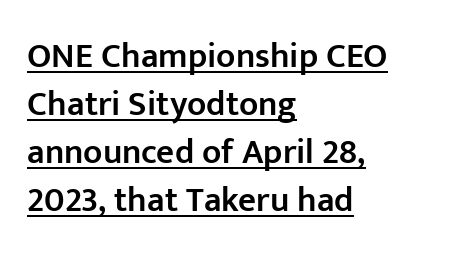
Here the glyphs are tracked normally, forming tight word shapes. Note: no serifs on the glyphs. The string is rendered with underlining switched on. Set as a demibold, roughly 600 on the weight scale.
